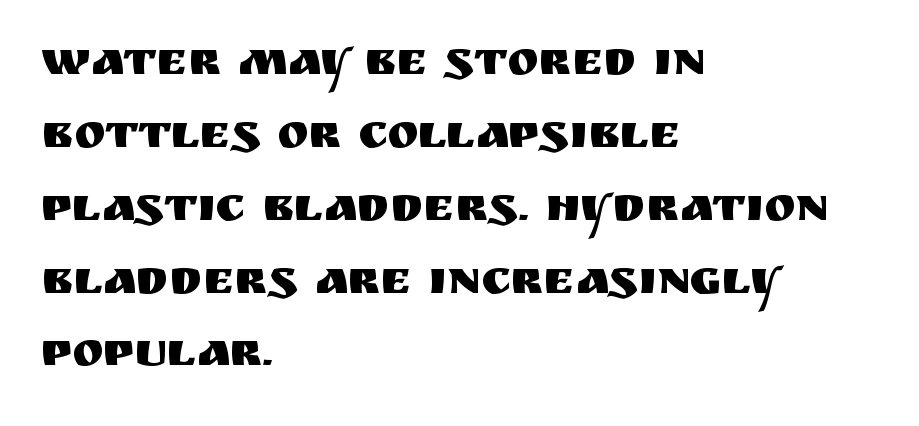
{"serif": "no", "italic": "no", "width": "normal", "stroke_contrast": "medium", "x_height": "large", "monospaced": "no", "underline": "no", "align": "left", "line_spacing": "normal", "line_spacing_ratio": 1.55, "letter_spacing": "normal", "letter_spacing_em": 0.0, "glyph_px": 47}
